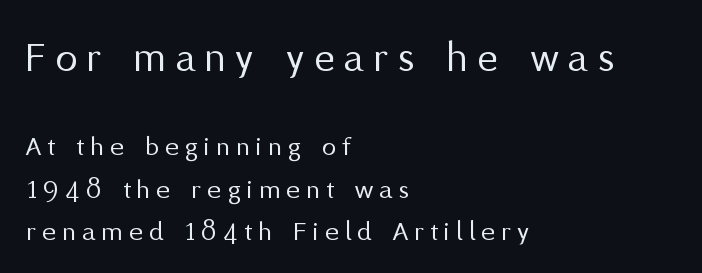
{"serif": "no", "italic": "no", "bold": "no", "weight": "regular", "width": "normal", "stroke_contrast": "medium", "x_height": "medium", "monospaced": "no", "underline": "no", "align": "left", "line_spacing": "normal", "line_spacing_ratio": 1.46, "letter_spacing": "wide", "letter_spacing_em": 0.22, "larger_block": "first", "size_ratio": 1.52, "glyph_px": 44}
